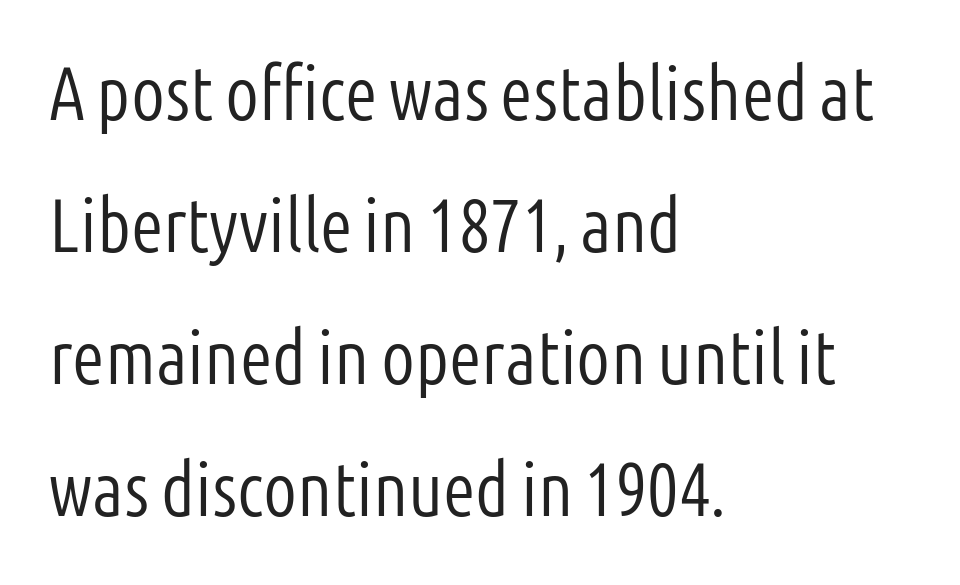
The image shows 75 px light, condensed sans-serif type, upright; set left-aligned, line spacing 1.76x, normal letter spacing, not underlined; low stroke contrast and a medium x-height.
